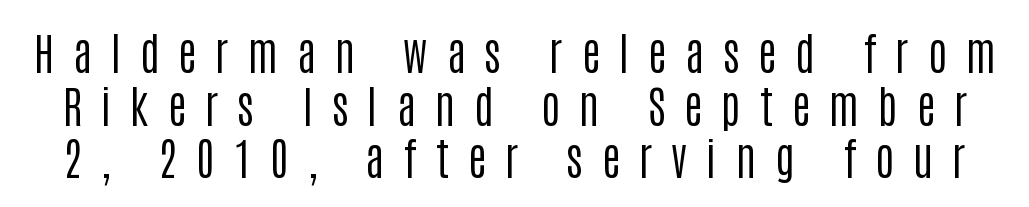
{"serif": "no", "italic": "no", "bold": "no", "weight": "regular", "width": "condensed", "stroke_contrast": "low", "x_height": "large", "monospaced": "no", "underline": "no", "line_spacing_ratio": 1.17, "letter_spacing": "wide", "letter_spacing_em": 0.42, "glyph_px": 45}
